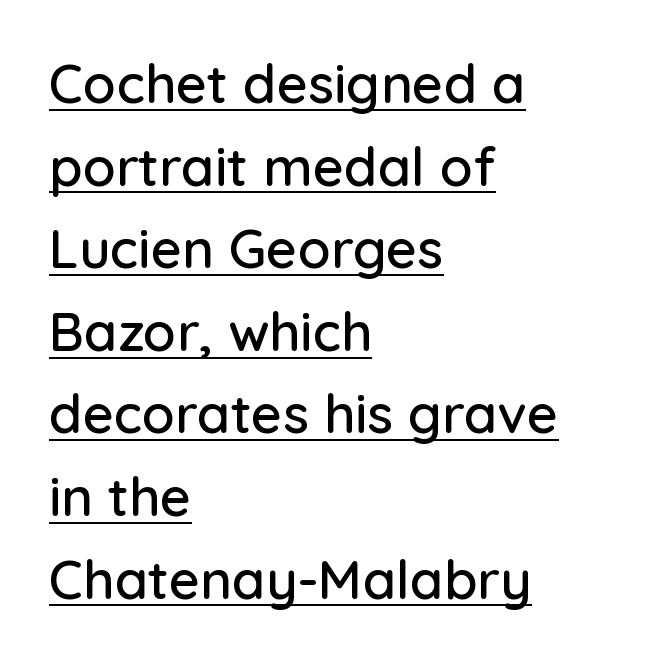
Q: Is the text italic (slanted)? A: No, it is upright.
Q: Is the typeface a serif or a sans-serif typeface? A: Sans-serif.
Q: Is the text underlined? A: Yes.
Q: How is the paragraph aligned? A: Left-aligned.
Q: Is the spacing between letters normal or unusually wide? A: Normal.
Q: Is the spacing between lines tight, normal or loose? A: Normal.
Q: Width (condensed, normal, or wide)? A: Normal.
Q: Stroke contrast? A: Low.
Q: x-height? A: Medium.
Q: Monospaced? A: No.
